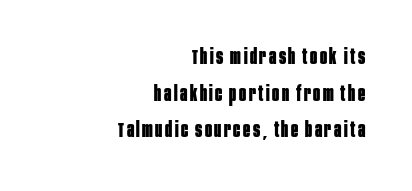
Q: Is the text bold? A: Yes.
Q: Is the text italic (slanted)? A: No, it is upright.
Q: Is the text underlined? A: No.
Q: How is the paragraph aligned? A: Right-aligned.
